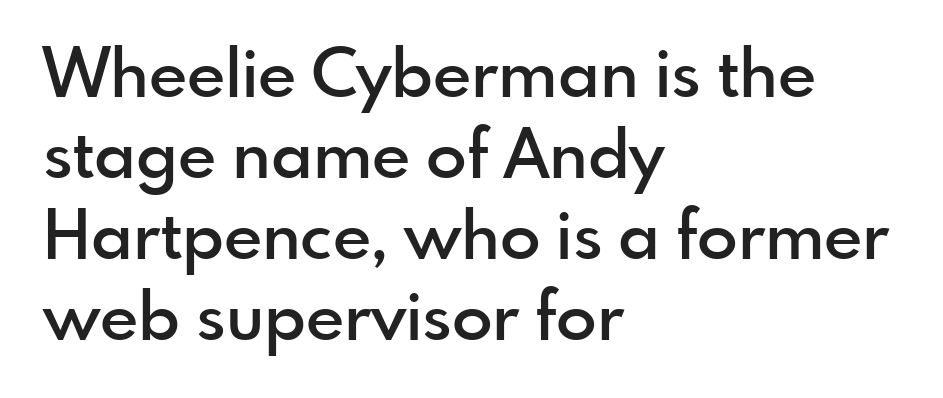
The image shows 67 px semibold sans-serif type, upright; set left-aligned, line spacing 1.21x, normal letter spacing, not underlined; a small x-height.
